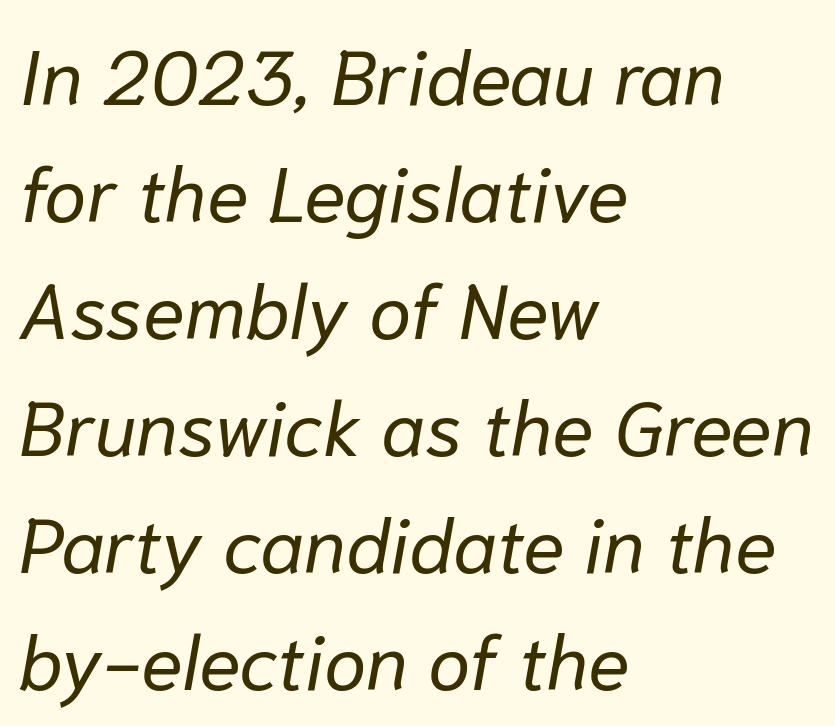
The letters advance in unequal steps, a hallmark of proportional type. Counters stay open thanks to moderate or lighter strokes. Decoration check: the copy has no underline. Look at the tracking — it's just the regular setting, nothing added.
